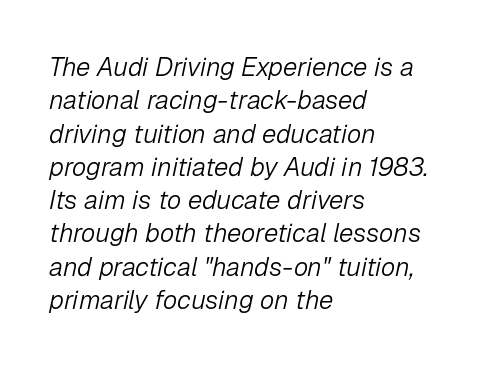
Each row of text sits above clean, open space. A typesetter would call this zero additional tracking. Left-aligned paragraph, ragged on the right. The typography opts for an oblique posture over an upright one.
